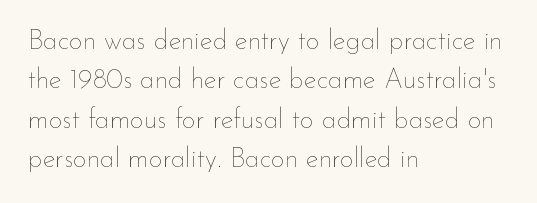
The image shows 27 px text type, upright; set left-aligned, normal line spacing (1.46x), normal letter spacing, not underlined.
